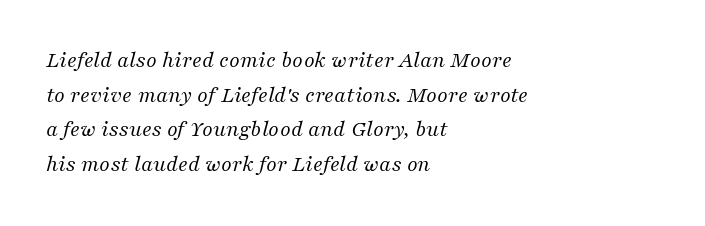
The typesetter chose a ragged-right arrangement here. The line texture is even and compact thanks to regular tracking. Each stroke keeps to a modest, everyday thickness or less. The words here are not underlined. Observe the lean: these are italic letterforms.
